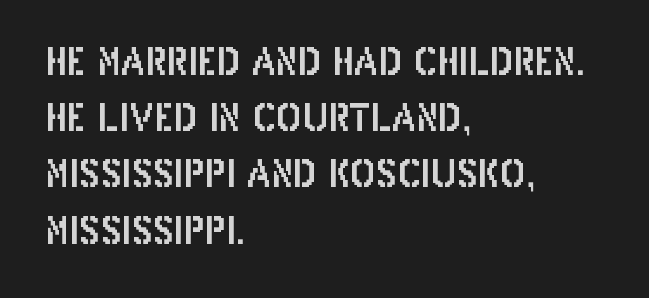
Compared with a centered layout, this one pins lines to the left instead. Each letter keeps its own natural width here, so spacing adapts to shape. Every stem runs plumb, perpendicular to the baseline. Observe the absence of serifs on each vertical stroke in this sample. The passage shown has conventional tracking throughout. Notice how descenders clear the ascenders below comfortably — that's standard leading.
